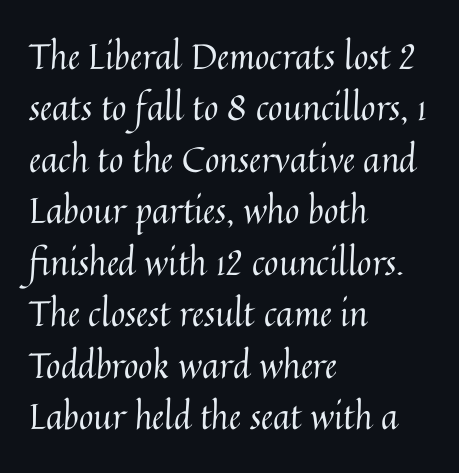
Q: Is the text bold? A: No.
Q: Is the text italic (slanted)? A: Yes.
Q: Is the text underlined? A: No.
Q: How is the paragraph aligned? A: Left-aligned.
Q: Is the spacing between letters normal or unusually wide? A: Normal.
Q: Is the spacing between lines tight, normal or loose? A: Normal.
Q: Width (condensed, normal, or wide)? A: Normal.
Q: Stroke contrast? A: Medium.
Q: x-height? A: Medium.
Q: Monospaced? A: No.
